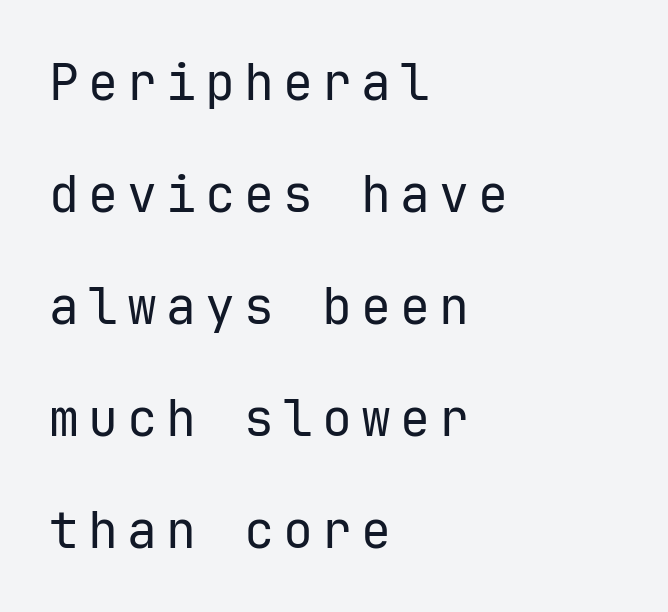
{"serif": "no", "italic": "no", "bold": "no", "weight": "regular", "width": "normal", "stroke_contrast": "low", "x_height": "medium", "monospaced": "yes", "underline": "no", "align": "left", "line_spacing": "loose", "line_spacing_ratio": 2.24, "glyph_px": 50}
